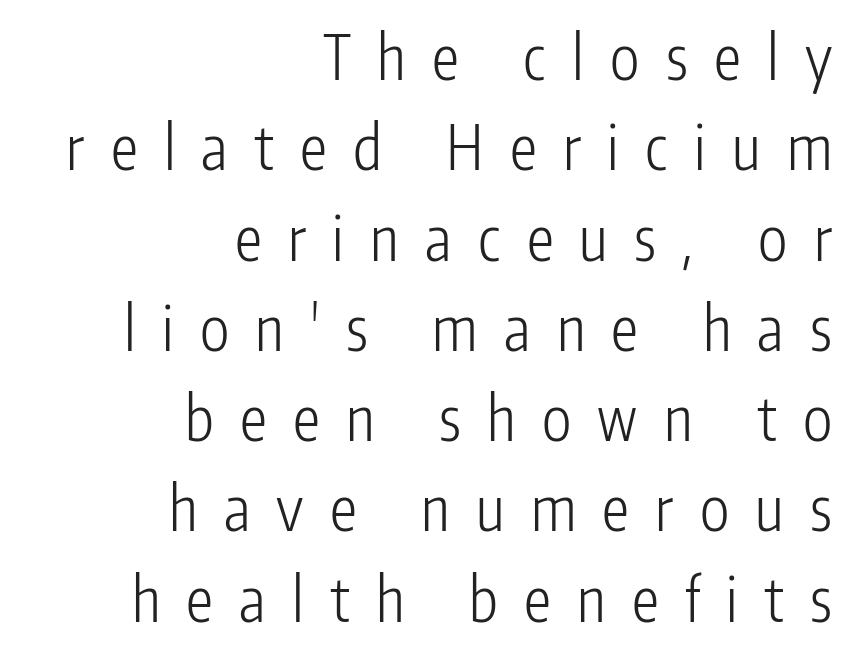
{"serif": "no", "italic": "no", "bold": "no", "weight": "light", "width": "condensed", "stroke_contrast": "low", "x_height": "medium", "monospaced": "no", "underline": "no", "align": "right", "line_spacing": "normal", "line_spacing_ratio": 1.48, "letter_spacing": "wide", "letter_spacing_em": 0.43, "glyph_px": 61}
